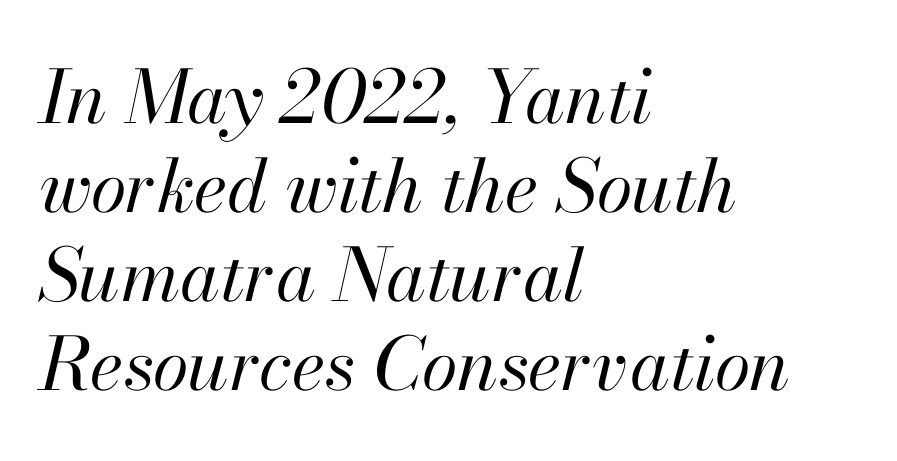
{"italic": "yes", "lean": "right", "slant_degrees": 13, "bold": "no", "weight": "regular", "width": "normal", "stroke_contrast": "high", "x_height": "small", "monospaced": "no", "underline": "no", "align": "left", "line_spacing_ratio": 1.22, "letter_spacing": "normal", "letter_spacing_em": 0.0, "glyph_px": 73}
